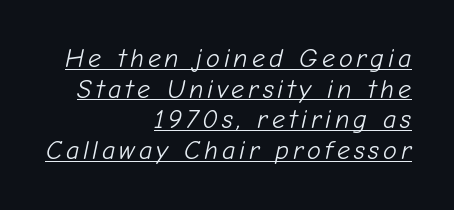
{"italic": "yes", "lean": "right", "slant_degrees": 12, "bold": "no", "underline": "yes", "align": "right", "line_spacing_ratio": 1.18, "glyph_px": 26}
